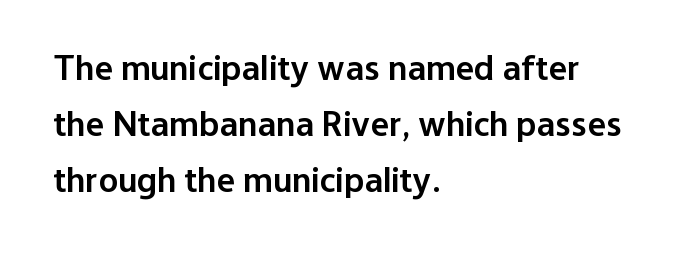
Q: Is the text bold? A: Semi-bold.
Q: Is the text italic (slanted)? A: No, it is upright.
Q: Is the typeface a serif or a sans-serif typeface? A: Sans-serif.
Q: Is the text underlined? A: No.
Q: How is the paragraph aligned? A: Left-aligned.
Q: Is the spacing between letters normal or unusually wide? A: Normal.
Q: Is the spacing between lines tight, normal or loose? A: Normal.
Q: Width (condensed, normal, or wide)? A: Normal.
Q: Stroke contrast? A: Low.
Q: x-height? A: Medium.
Q: Monospaced? A: No.
